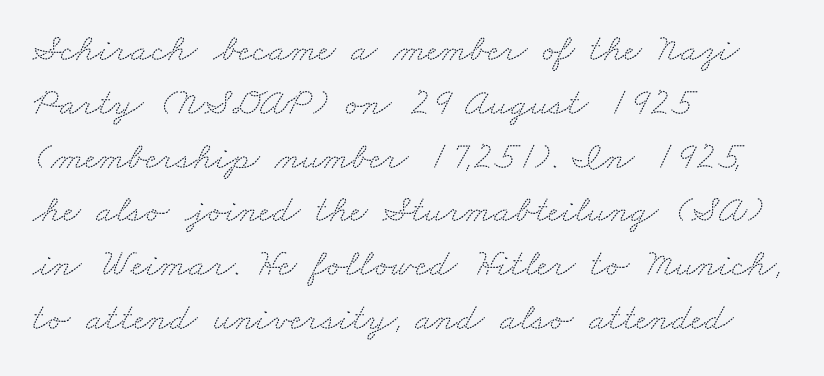
Standard letterfit; no display-style spreading of the glyphs. Left-aligned paragraph, ragged on the right. If you measured baseline to baseline, you'd find a middling distance. The rendering uses natural spacing where letterforms have individual widths. Stroke terminals: seriffed.
